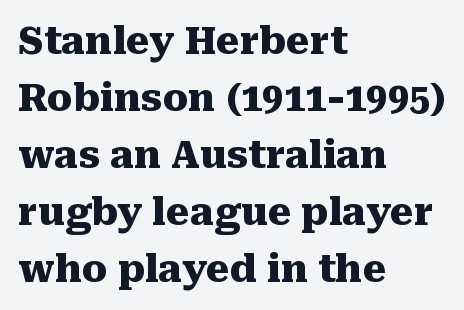
The image shows 38 px heavy serif type, upright; set left-aligned, normal line spacing (1.5x), normal letter spacing, not underlined; medium stroke contrast and a medium x-height.
